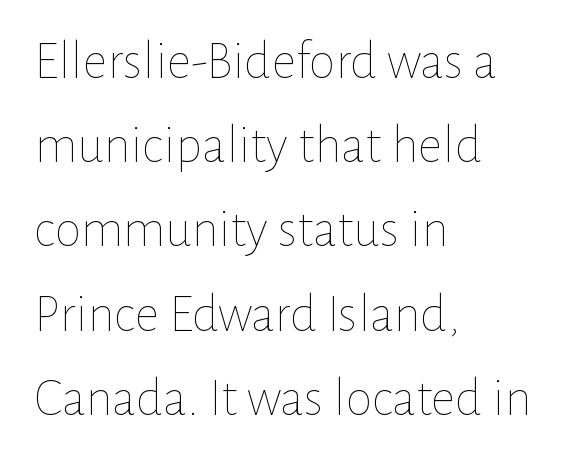
Q: Is the text bold? A: No.
Q: Is the text italic (slanted)? A: No, it is upright.
Q: Is the text underlined? A: No.
Q: How is the paragraph aligned? A: Left-aligned.
Q: Is the spacing between letters normal or unusually wide? A: Normal.
Q: Is the spacing between lines tight, normal or loose? A: Normal.
Q: Width (condensed, normal, or wide)? A: Normal.
Q: Stroke contrast? A: Low.
Q: x-height? A: Medium.
Q: Monospaced? A: No.
